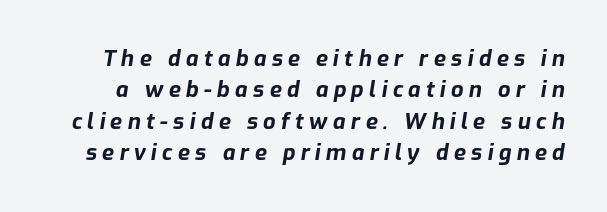
The image shows 22 px bold type, italic (leaning right); set normal line spacing (1.43x), unusually wide letter spacing (+0.24 em), not underlined.
